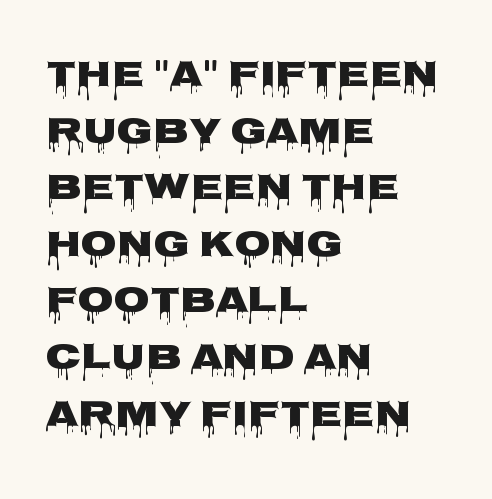
{"serif": "no", "italic": "no", "bold": "yes", "weight": "heavy", "width": "wide", "stroke_contrast": "low", "x_height": "large", "monospaced": "no", "underline": "no", "align": "left", "line_spacing": "normal", "line_spacing_ratio": 1.53, "letter_spacing": "normal", "letter_spacing_em": 0.0, "glyph_px": 37}
